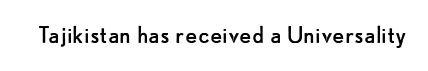
Is the type heavy? It reads as light-to-regular instead. These lines were composed using upright roman letters. Descenders hang freely into open space. Serifs: no, the terminals of the letterforms are clean.
